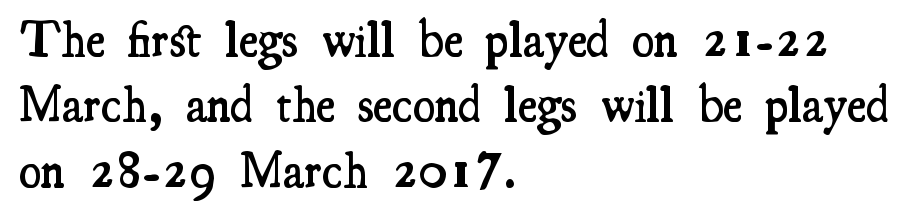
{"serif": "yes", "italic": "no", "bold": "semi", "weight": "semibold", "width": "condensed", "stroke_contrast": "medium", "x_height": "small", "monospaced": "no", "underline": "no", "align": "left", "line_spacing": "normal", "line_spacing_ratio": 1.28, "letter_spacing": "normal", "letter_spacing_em": 0.0, "glyph_px": 51}
